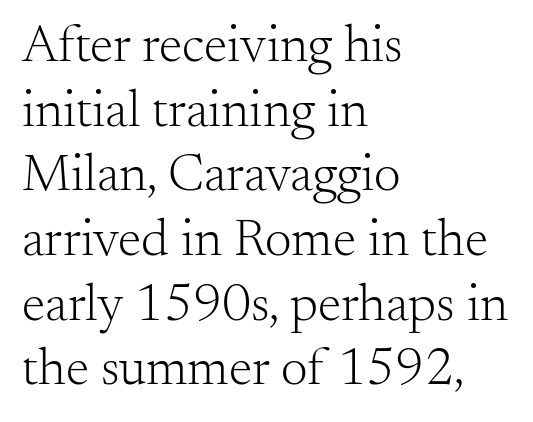
The image shows 53 px light serif type, upright; set left-aligned, line spacing 1.22x, normal letter spacing, not underlined; medium stroke contrast and a small x-height.
